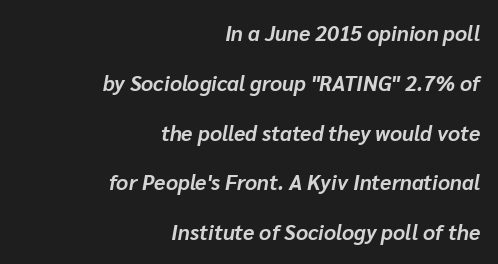
{"italic": "yes", "lean": "right", "slant_degrees": 10, "bold": "yes", "underline": "no", "align": "right", "line_spacing": "loose", "line_spacing_ratio": 2.37, "letter_spacing": "normal", "letter_spacing_em": 0.0, "glyph_px": 21}
